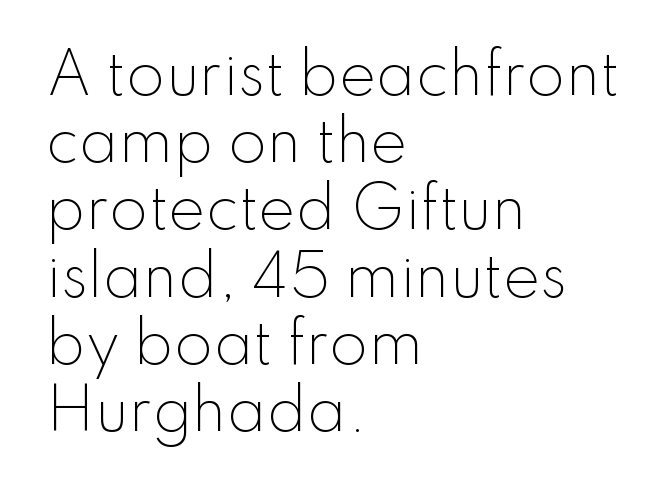
The space beneath each line is pristine and unruled. Character widths vary here, with narrow letters taking less room than wide ones. Note: no serifs on the glyphs. The letterforms sit at book weight or below. Is there any slant? The stems are plumb. Is the letter spacing exaggerated? No — it looks like the ordinary default.
